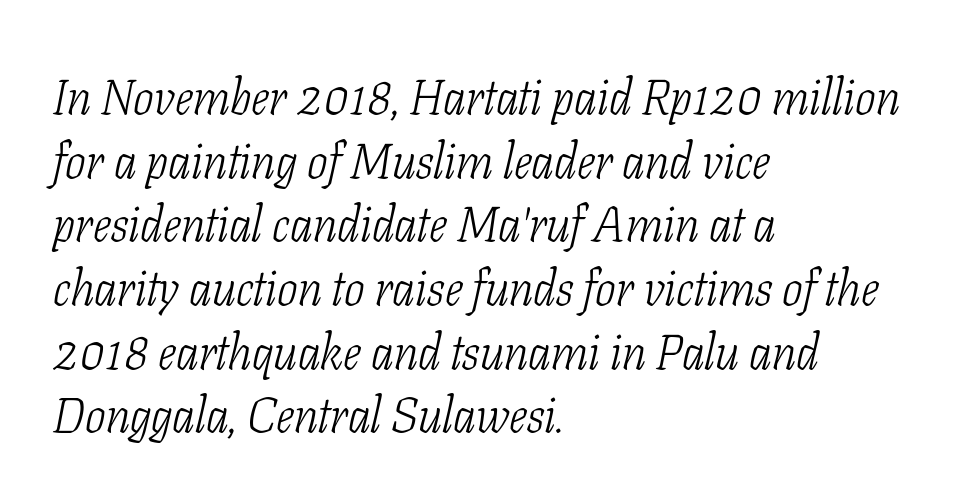
The image shows 49 px light, condensed serif type, italic (leaning right); set left-aligned, normal line spacing (1.3x), normal letter spacing, not underlined; low stroke contrast and a medium x-height.
